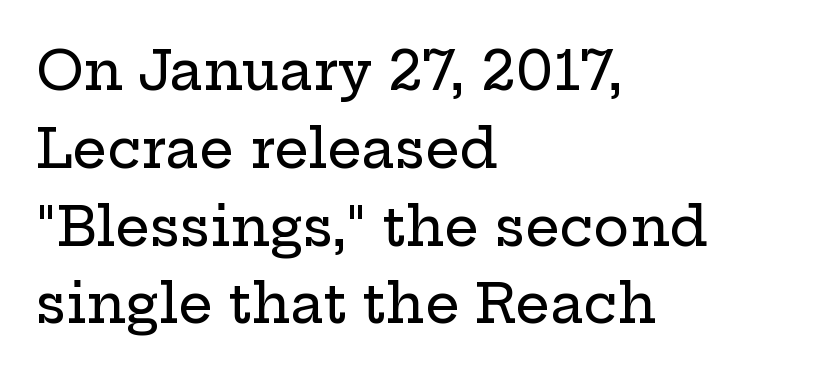
Looks like regular typesetting: each glyph gets only the width it needs. These lines stack with their left ends in a neat column. Horizontal bands of white between lines are of average thickness. The passage shown is not underscored anywhere.
